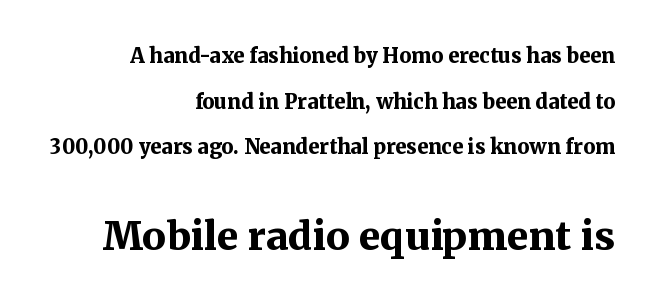
The leading is generous, giving the passage an open texture. Each word holds together tightly as a unit, with standard inter-letter gaps. Reading down the block, your eye finds every line finishing at a fixed right position. The strip under each line holds only bare page. The designer gave the closing block more size than the opening block. Characters remain perfectly vertical along every line.
